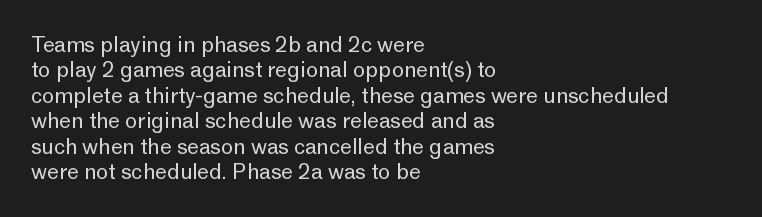
A bare baseline throughout the passage. Line beginnings align vertically; line endings do not. This sample uses plain, unmodified letter spacing. Posture: straight, roman, zero tilt. Is this a heavy cut? Hardly; it is regular or lighter.
